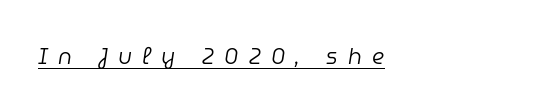
The image shows 22 px text type, italic (leaning right); set unusually wide letter spacing (+0.47 em), underlined.
